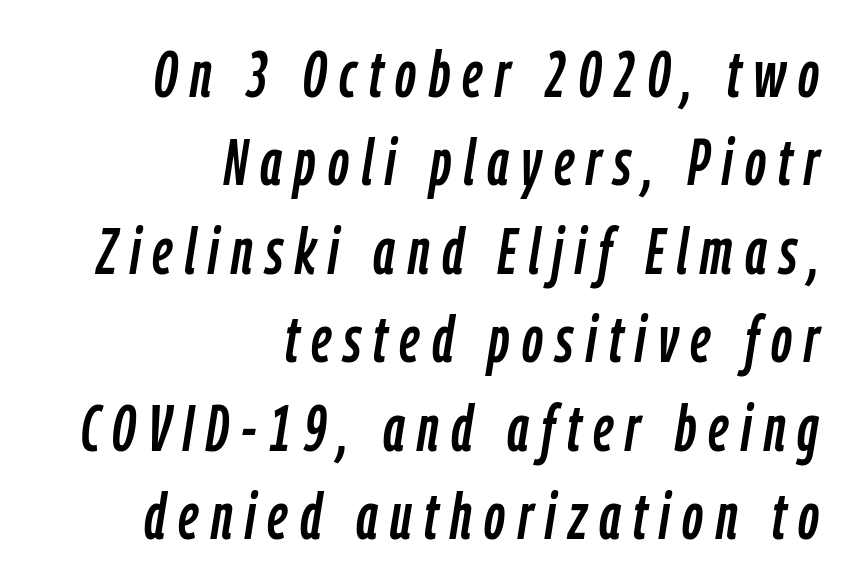
What's the leading like? Ordinary, nothing unusual. Each line ends at the same right margin while the left side varies. The baseline area is clear. This sample has the flowing, uneven cadence of proportional lettering. The face used here has a pronounced slope to its letters.
